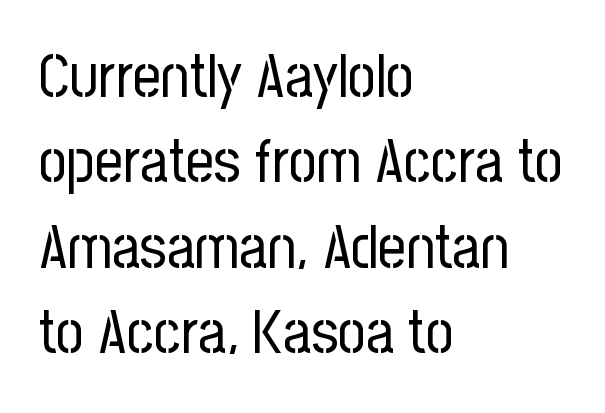
A clean baseline with only descenders dipping below it. The lettering stays uniformly vertical, giving the passage a roman look. Compared with typical body copy, the letter spacing here is the same. Weight: not bold — regular or lighter. Whoever set this chose a conventional vertical rhythm.
